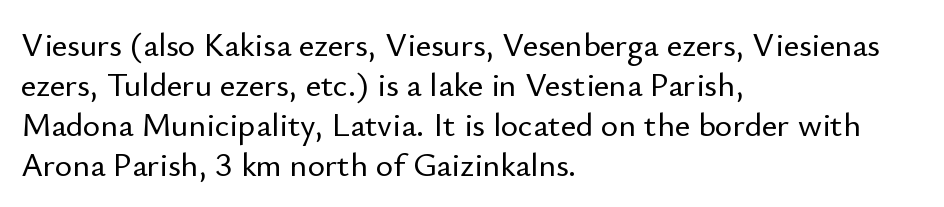
Q: Is the text italic (slanted)? A: No, it is upright.
Q: Is the typeface a serif or a sans-serif typeface? A: Sans-serif.
Q: Is the text underlined? A: No.
Q: How is the paragraph aligned? A: Left-aligned.
Q: Is the spacing between letters normal or unusually wide? A: Normal.
Q: Width (condensed, normal, or wide)? A: Normal.
Q: Stroke contrast? A: Low.
Q: x-height? A: Small.
Q: Monospaced? A: No.
